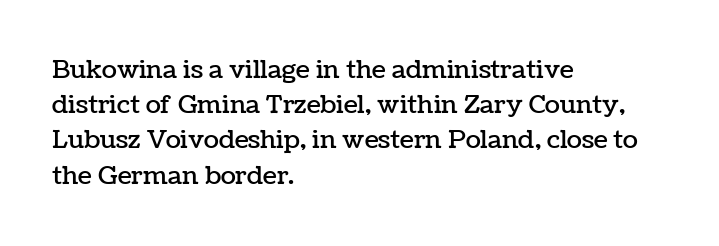
Posture: straight, roman, zero tilt. This rendering uses left alignment, leaving the right contour irregular. This sample keeps an unexceptional amount of space between lines. Bare-footed words on every line.
